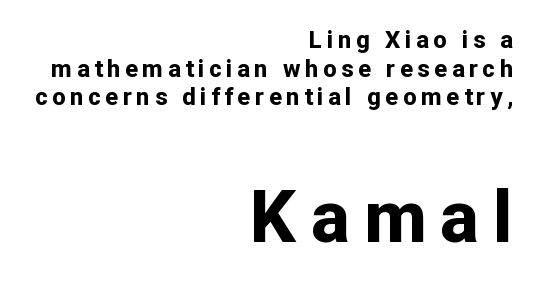
Beneath every word, the page is bare. Does the copy run flush right? Yes — the right margin is perfectly even. A typesetter would call this proportional, since set widths differ per character. The sample has been set heavy, in full bold. Do the letters lean? They stand straight.
